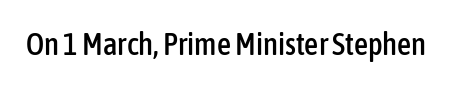
{"serif": "no", "italic": "no", "width": "condensed", "stroke_contrast": "low", "x_height": "medium", "monospaced": "no", "underline": "no", "letter_spacing": "normal", "letter_spacing_em": 0.0, "glyph_px": 31}
